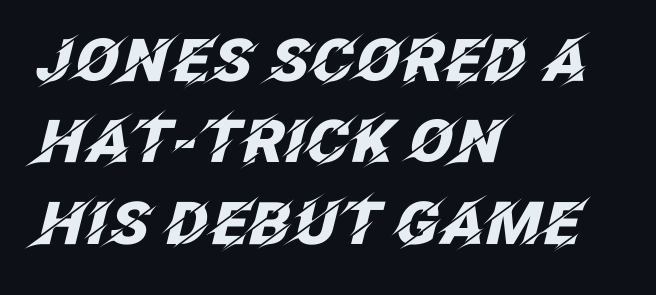
The image shows 59 px heavy type, italic (leaning right); set left-aligned, normal line spacing (1.38x), normal letter spacing, not underlined; low stroke contrast and a large x-height.
